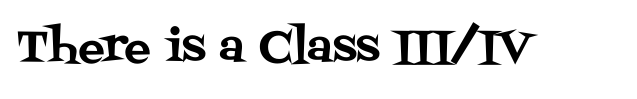
Rendered with straight, roman letterforms. The face used here is proportionally spaced, like ordinary book or web type. Does the type have serifs? Yes, each stem ends in a small foot. Any mark beneath the type? The region is blank. This sample uses plain, unmodified letter spacing.
